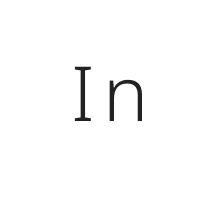
The image shows 76 px light sans-serif type, upright; set not underlined; low stroke contrast and a medium x-height.
